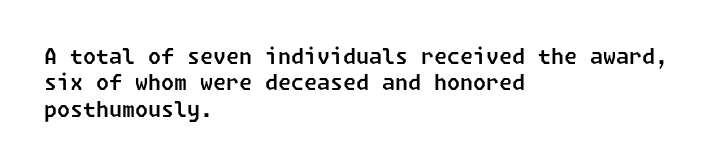
The image shows 21 px text type; set left-aligned, normal line spacing (1.26x), normal letter spacing, not underlined.
